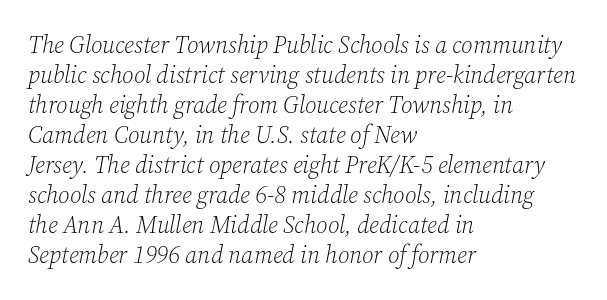
Observe the ordinary spacing: letters are neighbours, not strangers. The specimen omits any rule beneath the text block's lines. The cut favours lightness, reaching ordinary text weight at its darkest. Teacher's note: observe the even left margin — that is flush-left alignment. When letters slant like this, we call the style italic.
